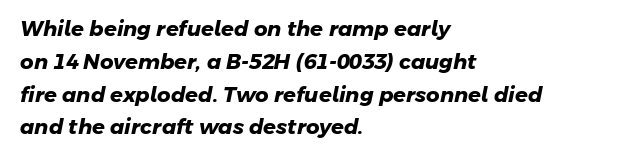
{"bold": "yes", "underline": "no", "align": "left", "line_spacing": "normal", "line_spacing_ratio": 1.56, "letter_spacing": "normal", "letter_spacing_em": 0.0, "glyph_px": 21}
